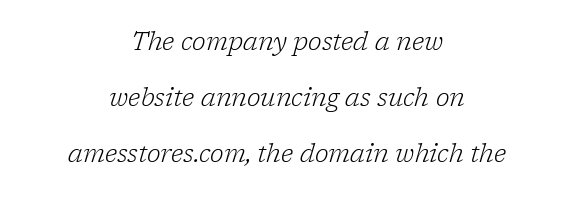
{"italic": "yes", "lean": "right", "slant_degrees": 17, "bold": "no", "underline": "no", "align": "center", "line_spacing": "loose", "line_spacing_ratio": 2.24, "letter_spacing": "normal", "letter_spacing_em": 0.0, "glyph_px": 25}
